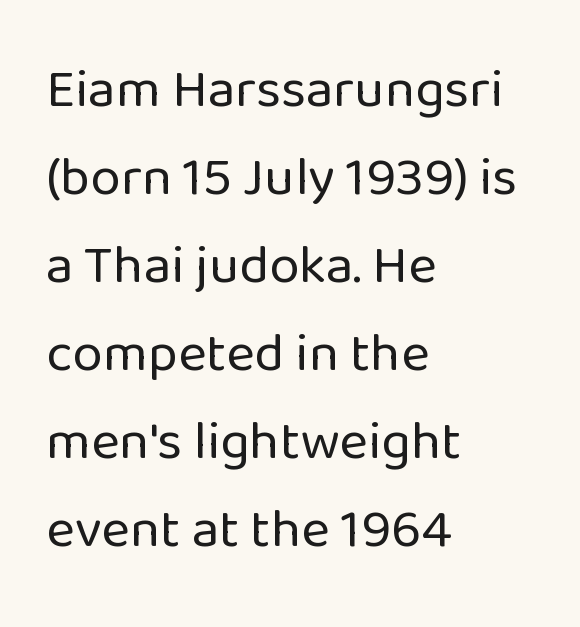
{"serif": "no", "italic": "no", "bold": "no", "weight": "regular", "width": "normal", "stroke_contrast": "low", "x_height": "medium", "monospaced": "no", "underline": "no", "align": "left", "line_spacing": "normal", "line_spacing_ratio": 1.6, "letter_spacing": "normal", "letter_spacing_em": 0.0, "glyph_px": 55}
